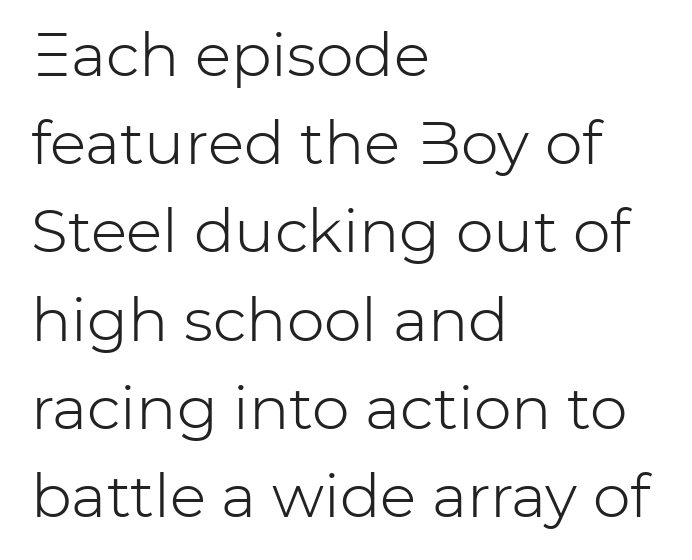
The image shows 60 px light sans-serif type, upright; set left-aligned, normal line spacing (1.47x), normal letter spacing, not underlined; low stroke contrast and a medium x-height.
